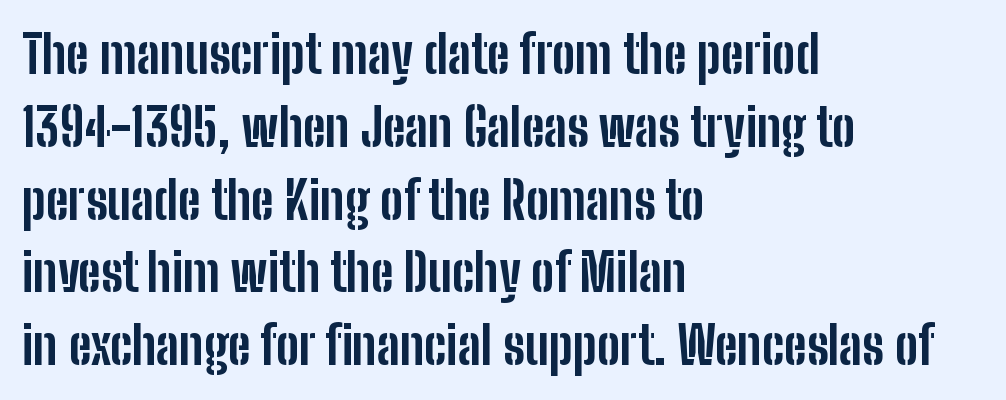
Proportional: the letters do not fall into vertical columns. How would I describe the line gaps? Plain and ordinary. The specimen reads as upright at a glance. The face used here is a sans, in the tradition of grotesques and geometrics. Compared with an ordinary text face, these strokes are far heavier — a full bold. Descender tails drop into unmarked territory.
